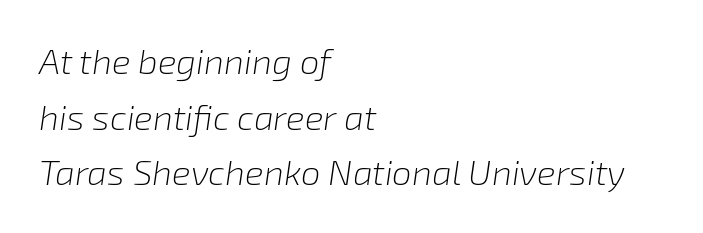
The image shows 35 px light type, italic (leaning right); set left-aligned, normal line spacing (1.59x), normal letter spacing, not underlined; low stroke contrast and a medium x-height.
